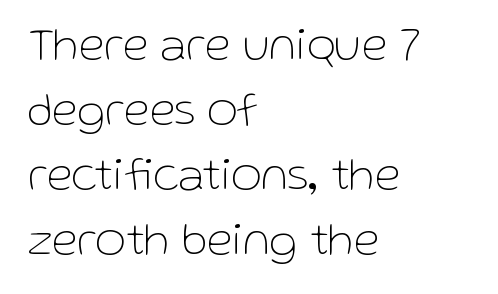
Q: Is the text bold? A: No.
Q: Is the text italic (slanted)? A: No, it is upright.
Q: Is the typeface a serif or a sans-serif typeface? A: Sans-serif.
Q: Is the text underlined? A: No.
Q: How is the paragraph aligned? A: Left-aligned.
Q: Is the spacing between letters normal or unusually wide? A: Normal.
Q: Is the spacing between lines tight, normal or loose? A: Normal.
Q: Width (condensed, normal, or wide)? A: Normal.
Q: Stroke contrast? A: Low.
Q: x-height? A: Medium.
Q: Monospaced? A: No.
